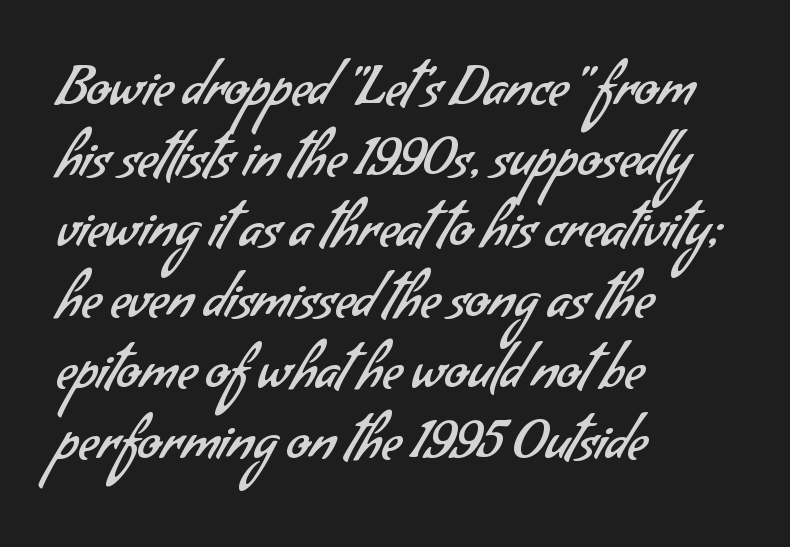
{"serif": "no", "bold": "no", "weight": "regular", "width": "normal", "stroke_contrast": "low", "x_height": "small", "monospaced": "no", "underline": "no", "align": "left", "line_spacing": "normal", "line_spacing_ratio": 1.31, "letter_spacing": "normal", "letter_spacing_em": 0.0, "glyph_px": 54}
